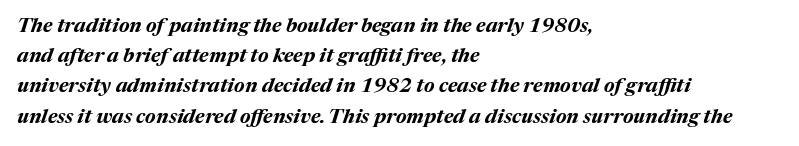
The image shows 20 px bold type, italic (leaning right); set left-aligned, normal line spacing (1.51x), normal letter spacing, not underlined.
